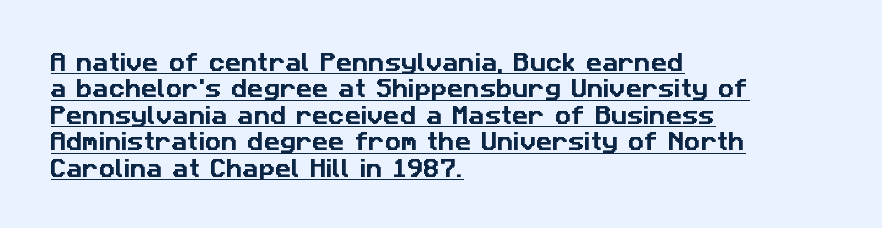
Q: Is the text underlined? A: Yes.
Q: How is the paragraph aligned? A: Left-aligned.
Q: Is the spacing between letters normal or unusually wide? A: Normal.
Q: Is the spacing between lines tight, normal or loose? A: Normal.
